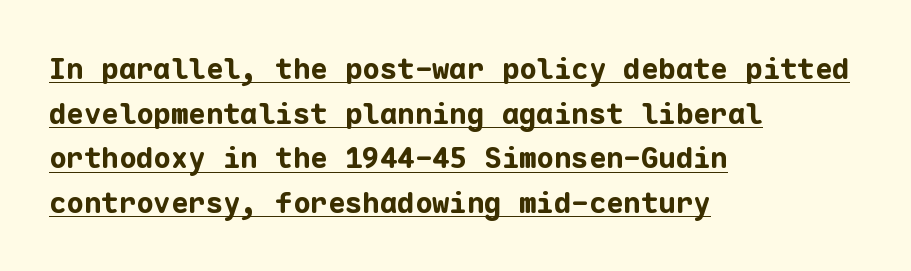
{"serif": "no", "italic": "no", "bold": "yes", "weight": "bold", "width": "normal", "stroke_contrast": "low", "x_height": "medium", "monospaced": "yes", "underline": "yes", "align": "left", "line_spacing": "normal", "line_spacing_ratio": 1.54, "letter_spacing": "normal", "letter_spacing_em": 0.0, "glyph_px": 29}
